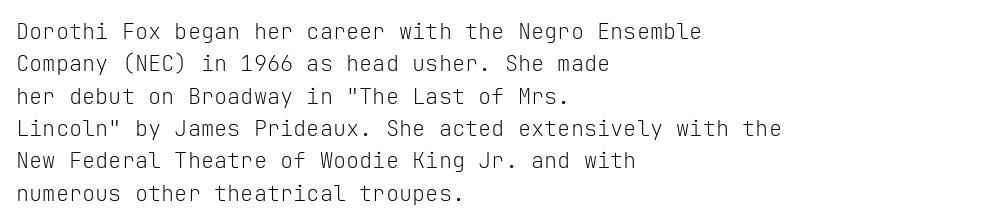
The image shows 22 px text type, upright; set left-aligned, normal line spacing (1.47x), normal letter spacing, not underlined.
